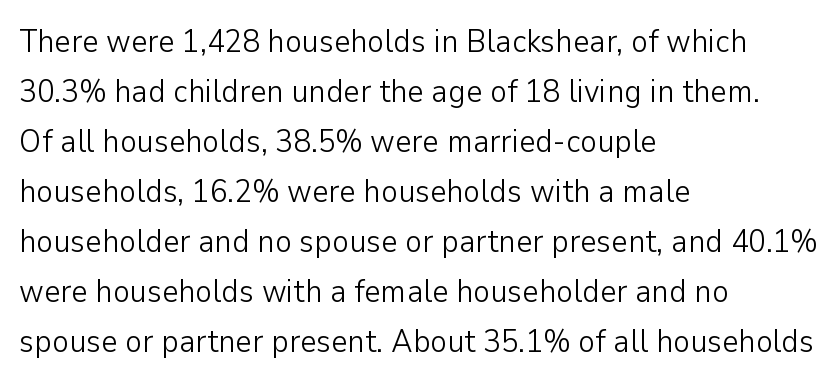
The image shows 32 px light sans-serif type, upright; set left-aligned, normal line spacing (1.56x), normal letter spacing, not underlined; low stroke contrast and a medium x-height.
